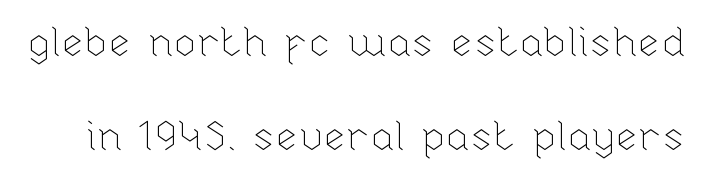
{"italic": "no", "bold": "no", "weight": "thin", "width": "normal", "stroke_contrast": "low", "x_height": "medium", "monospaced": "no", "underline": "no", "line_spacing": "loose", "line_spacing_ratio": 2.3, "letter_spacing": "normal", "letter_spacing_em": 0.0, "glyph_px": 41}
